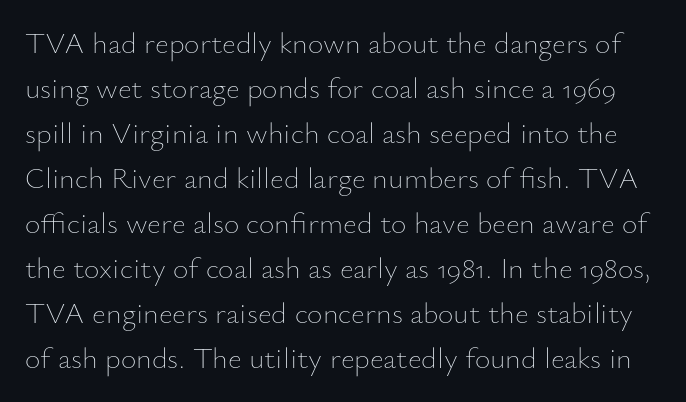
{"italic": "no", "bold": "no", "weight": "thin", "width": "normal", "stroke_contrast": "low", "x_height": "small", "monospaced": "no", "underline": "no", "line_spacing": "normal", "line_spacing_ratio": 1.5, "letter_spacing": "normal", "letter_spacing_em": 0.0, "glyph_px": 30}
